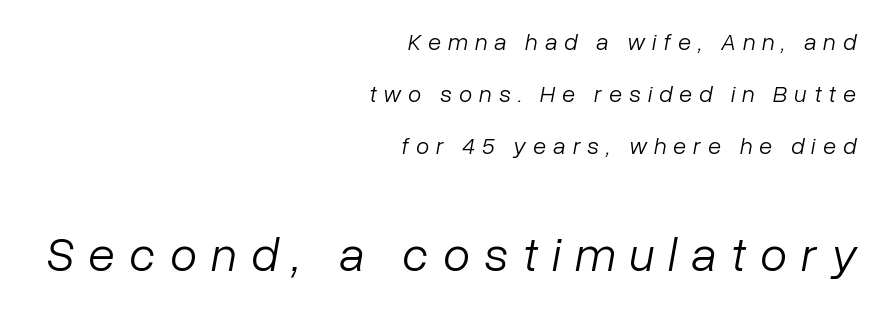
Q: Is the text bold? A: No.
Q: Is the text italic (slanted)? A: Yes, it leans right by about 10 degrees.
Q: Is the text underlined? A: No.
Q: How is the paragraph aligned? A: Right-aligned.
Q: Is the spacing between letters normal or unusually wide? A: Unusually wide.
Q: Is the spacing between lines tight, normal or loose? A: Loose.
Q: Which block of text is set in a larger size, the first (top) or the second (bottom)? A: The second (bottom) one.
Q: Width (condensed, normal, or wide)? A: Normal.
Q: Stroke contrast? A: Low.
Q: x-height? A: Medium.
Q: Monospaced? A: No.
